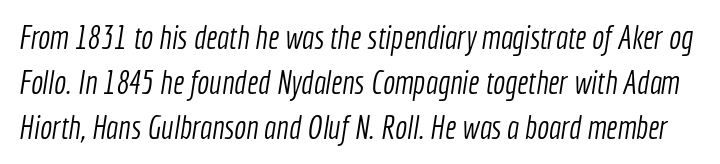
The image shows 32 px light, condensed sans-serif type; set normal line spacing (1.4x), normal letter spacing, not underlined; a medium x-height.
